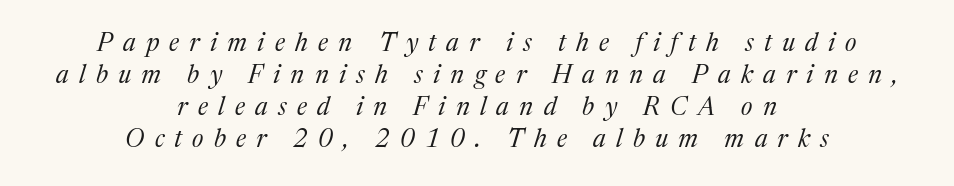
{"italic": "yes", "lean": "right", "slant_degrees": 17, "bold": "no", "underline": "no", "align": "center", "line_spacing": "normal", "line_spacing_ratio": 1.28, "letter_spacing": "wide", "letter_spacing_em": 0.41, "glyph_px": 25}
